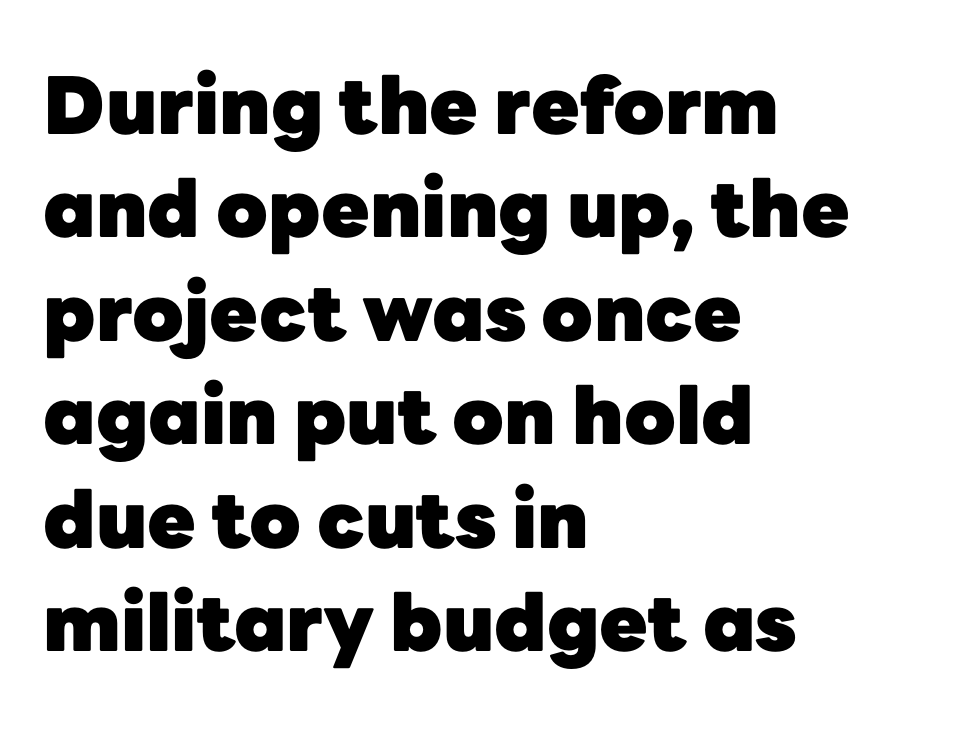
Q: Is the text bold? A: Yes.
Q: Is the text italic (slanted)? A: No, it is upright.
Q: Is the typeface a serif or a sans-serif typeface? A: Sans-serif.
Q: Is the text underlined? A: No.
Q: How is the paragraph aligned? A: Left-aligned.
Q: Is the spacing between letters normal or unusually wide? A: Normal.
Q: Is the spacing between lines tight, normal or loose? A: Normal.
Q: Width (condensed, normal, or wide)? A: Normal.
Q: Stroke contrast? A: Low.
Q: x-height? A: Medium.
Q: Monospaced? A: No.
